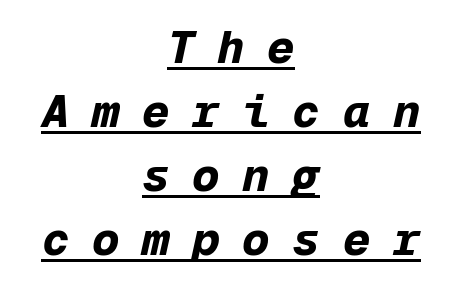
Q: Is the text bold? A: Yes.
Q: Is the text italic (slanted)? A: Yes, it leans right by about 12 degrees.
Q: Is the text underlined? A: Yes.
Q: How is the paragraph aligned? A: Centered.
Q: Is the spacing between letters normal or unusually wide? A: Unusually wide.
Q: Is the spacing between lines tight, normal or loose? A: Normal.
Q: Width (condensed, normal, or wide)? A: Normal.
Q: Stroke contrast? A: Low.
Q: x-height? A: Medium.
Q: Monospaced? A: Yes.
